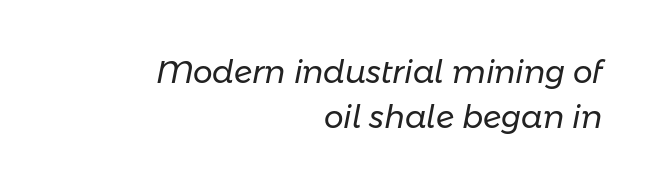
{"italic": "yes", "lean": "right", "slant_degrees": 11, "bold": "no", "weight": "regular", "width": "normal", "stroke_contrast": "low", "x_height": "medium", "monospaced": "no", "underline": "no", "align": "right", "line_spacing": "normal", "line_spacing_ratio": 1.44, "letter_spacing": "normal", "letter_spacing_em": 0.0, "glyph_px": 31}
